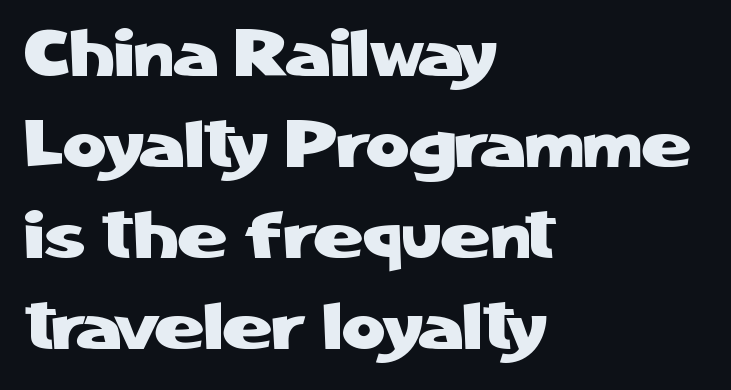
{"serif": "no", "italic": "no", "width": "normal", "stroke_contrast": "low", "x_height": "medium", "monospaced": "no", "underline": "no", "align": "left", "line_spacing": "normal", "line_spacing_ratio": 1.36, "letter_spacing": "normal", "letter_spacing_em": 0.0, "glyph_px": 67}
